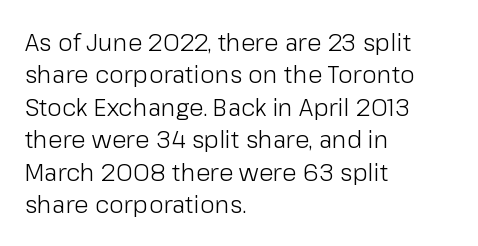
The typesetter chose a ragged-right arrangement here. In terms of letterspacing, this is plain default setting. Descenders hang freely into open space. A typesetter would call this leading conventional body-copy spacing. Stems and bowls with no extra thickness — not bold.
